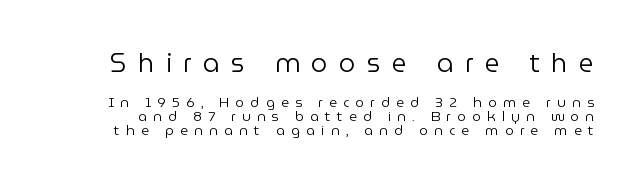
The image shows 26 px text type, upright; set tight line spacing (1.03x), unusually wide letter spacing (+0.44 em), not underlined; the first (top) block is 1.86x larger.
